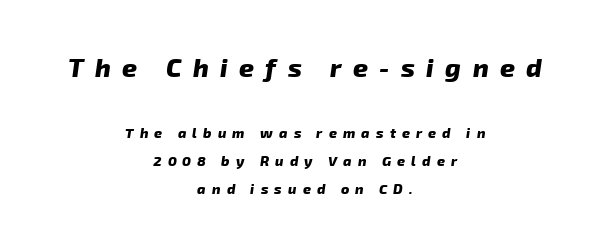
A full-strength bold gives these letters their thick strokes. Check the space under the baseline: it is left empty. If you folded the block vertically in half, each line would mirror itself in length. Reading down the column, the eye jumps a long way to each next line. Between one letter and the next there's a generous, obvious gap. Of the two passages, the one on top uses the larger point size.
